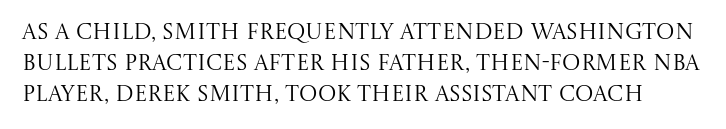
The line texture is even and compact thanks to regular tracking. Weight: not bold — regular or lighter. Bare-footed words on every line. Italic: no, the glyphs are upright roman. Normally led — the rows are evenly, conventionally spaced.
